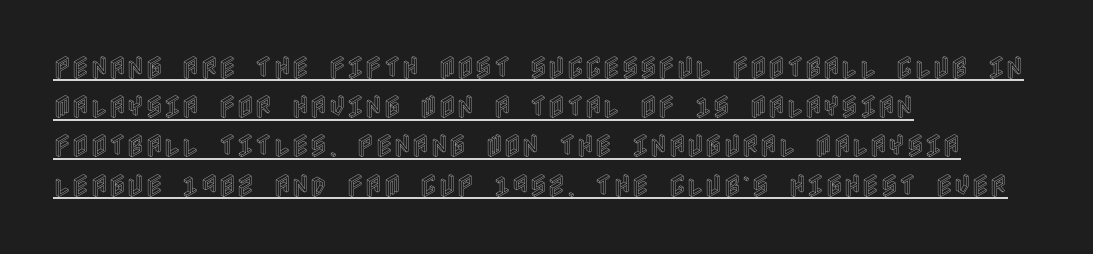
The image shows 25 px text type, upright; set left-aligned, normal line spacing (1.57x), normal letter spacing, underlined.
